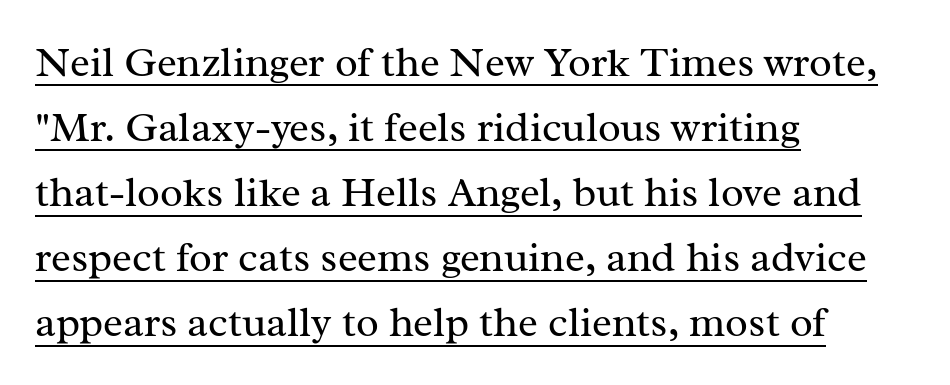
{"serif": "yes", "italic": "no", "bold": "no", "weight": "regular", "width": "normal", "stroke_contrast": "medium", "x_height": "medium", "monospaced": "no", "underline": "yes", "align": "left", "line_spacing": "normal", "line_spacing_ratio": 1.55, "letter_spacing": "normal", "letter_spacing_em": 0.0, "glyph_px": 42}
